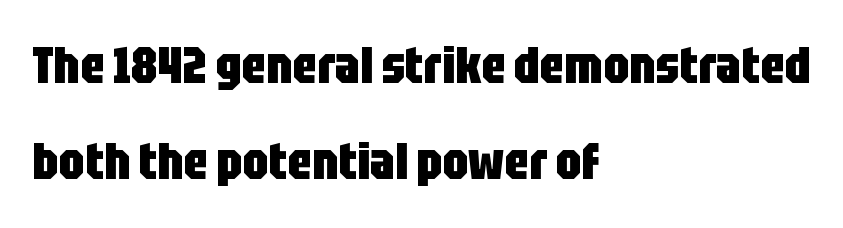
{"serif": "no", "italic": "no", "bold": "yes", "weight": "heavy", "width": "condensed", "stroke_contrast": "low", "x_height": "large", "monospaced": "no", "underline": "no", "align": "left", "line_spacing_ratio": 1.89, "letter_spacing": "normal", "letter_spacing_em": 0.0, "glyph_px": 51}
